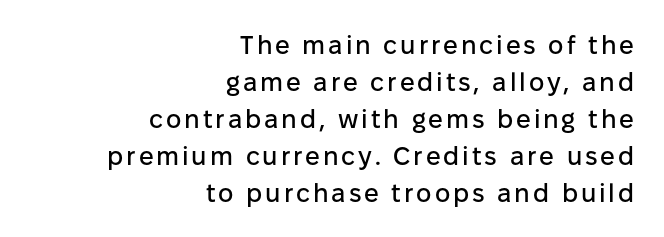
Is there any slant? The stems are plumb. These lines sit exactly where default settings would place them. Does the copy run flush right? Yes — the right margin is perfectly even. Only glyphs here, with clear space below each row.
